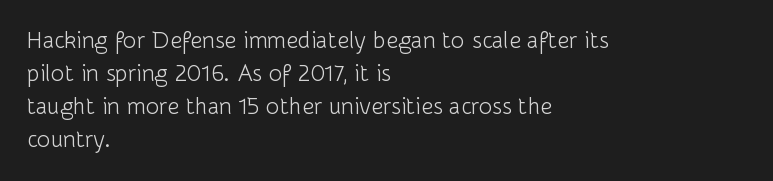
Does extra space separate the letters? No, they use regular spacing. The rendering anchors every line to the left-hand side. The axis of the letterforms is exactly vertical. These lines sit exactly where default settings would place them. Ink coverage per letter is moderate at most. Bare-footed words on every line.
